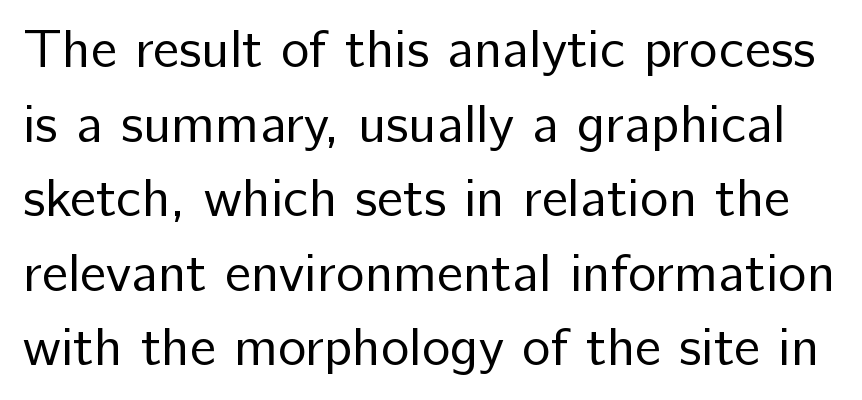
{"serif": "no", "italic": "no", "bold": "no", "weight": "regular", "width": "normal", "stroke_contrast": "low", "x_height": "medium", "monospaced": "no", "underline": "no", "line_spacing": "normal", "line_spacing_ratio": 1.38, "letter_spacing": "normal", "letter_spacing_em": 0.0, "glyph_px": 54}
